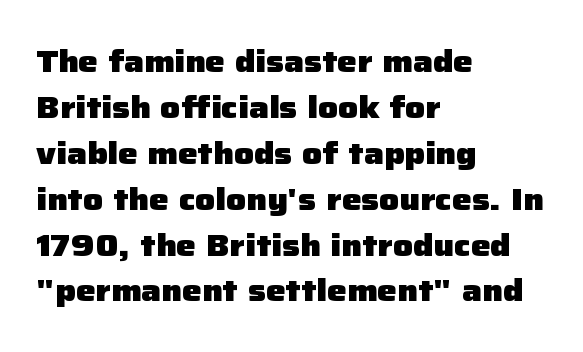
Typesetter's note: full bold, strokes at maximum text heaviness. The letterforms sit shoulder to shoulder at normal distance. The designer went with a sans here, leaving each stem footless. The letters advance in unequal steps, a hallmark of proportional type. This sample is left-justified, so line endings fall wherever the words run out.
